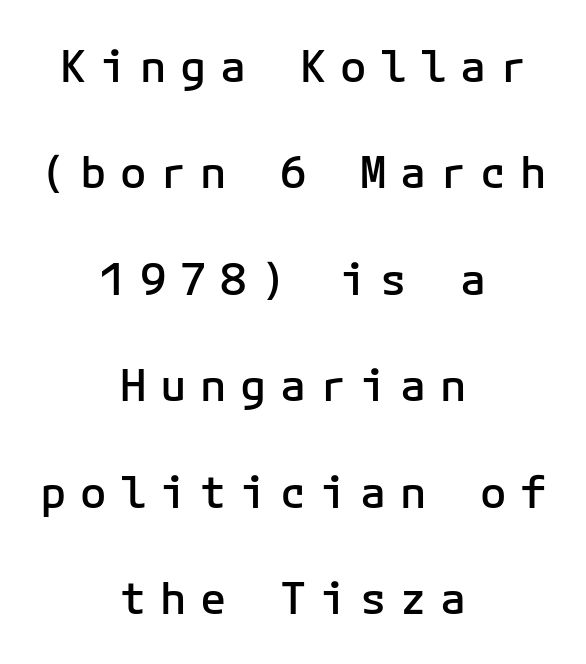
{"serif": "no", "italic": "no", "bold": "semi", "weight": "semibold", "width": "normal", "stroke_contrast": "low", "x_height": "medium", "monospaced": "yes", "underline": "no", "align": "center", "line_spacing": "loose", "line_spacing_ratio": 2.42, "letter_spacing": "wide", "letter_spacing_em": 0.31, "glyph_px": 44}
